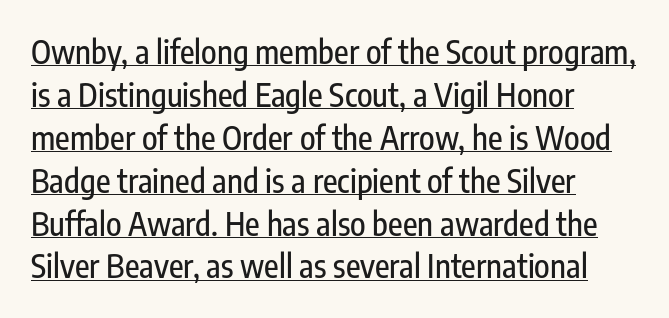
The image shows 32 px condensed sans-serif type, upright; set left-aligned, normal line spacing (1.34x), normal letter spacing, underlined; low stroke contrast and a medium x-height.
